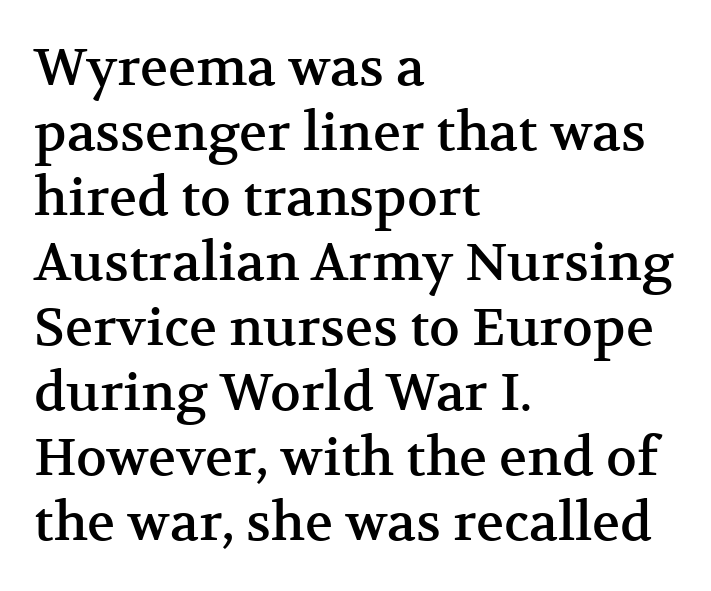
{"serif": "yes", "italic": "no", "width": "normal", "stroke_contrast": "medium", "x_height": "medium", "monospaced": "no", "underline": "no", "align": "left", "line_spacing": "normal", "line_spacing_ratio": 1.25, "letter_spacing": "normal", "letter_spacing_em": 0.0, "glyph_px": 52}
